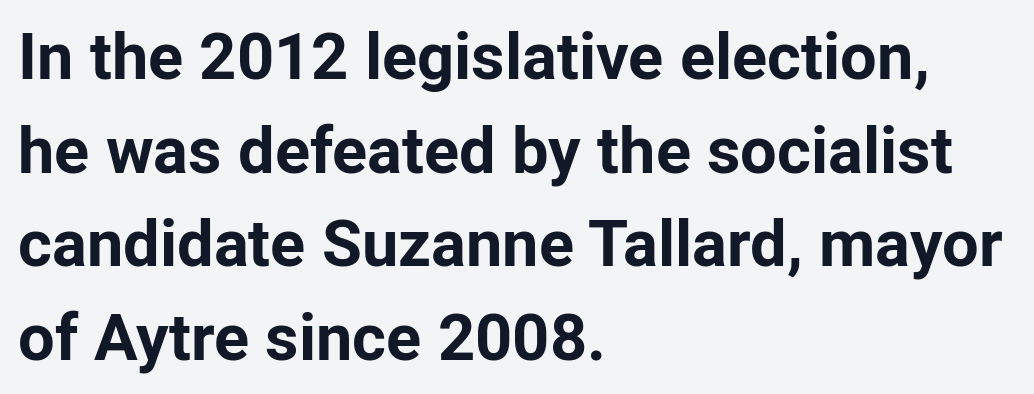
Look at the stroke-to-counter ratio: heavy, a bold. A typesetter would mark this as roman, not italic. Each letter keeps its own natural width here, so spacing adapts to shape. A typesetter would call this leading conventional body-copy spacing. Short and long lines alike share a common starting point at left.
